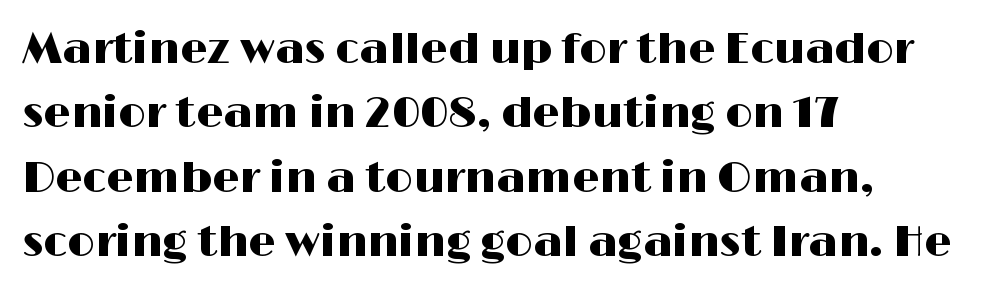
The image shows 43 px wide sans-serif type, upright; set left-aligned, normal line spacing (1.5x), normal letter spacing, not underlined; high stroke contrast and a medium x-height.
